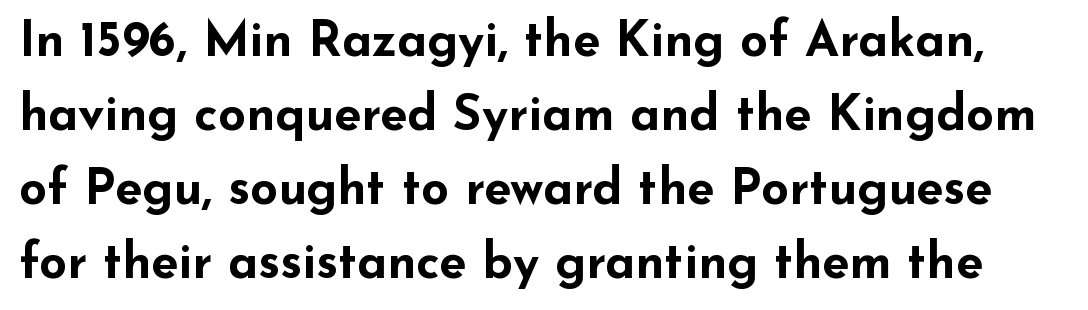
{"serif": "no", "italic": "no", "bold": "yes", "weight": "bold", "width": "wide", "stroke_contrast": "low", "x_height": "small", "monospaced": "no", "underline": "no", "line_spacing": "normal", "line_spacing_ratio": 1.51, "letter_spacing": "normal", "letter_spacing_em": 0.0, "glyph_px": 49}
